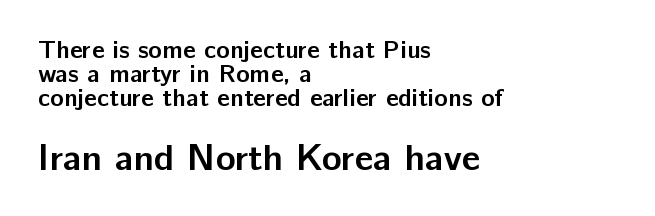
Descender tails drop into unmarked territory. Closely set lines give the paragraph a compact silhouette. These lines were composed using upright roman letters. Which margin do the lines hug? The left one — the right edge is uneven. Summary of weight: heavy, a full bold.
